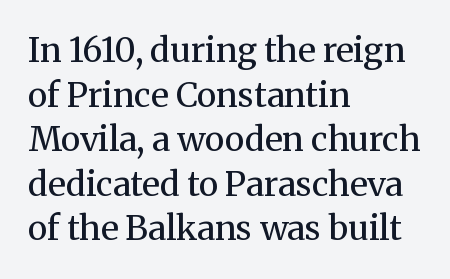
I'd call this a serif setting — the letters wear small feet. Is the letter spacing exaggerated? No — it looks like the ordinary default. Weight: regular or lighter. Compared with typical paragraphs, the rows here are spaced about the same. Nope, not italic — everything's standing straight.
